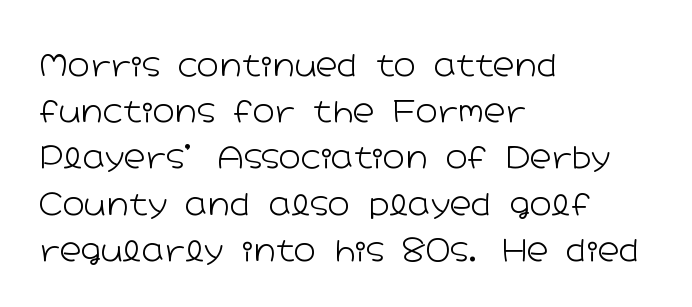
The image shows 30 px light, wide sans-serif type, upright; set left-aligned, normal line spacing (1.54x), normal letter spacing, not underlined; low stroke contrast and a medium x-height.
